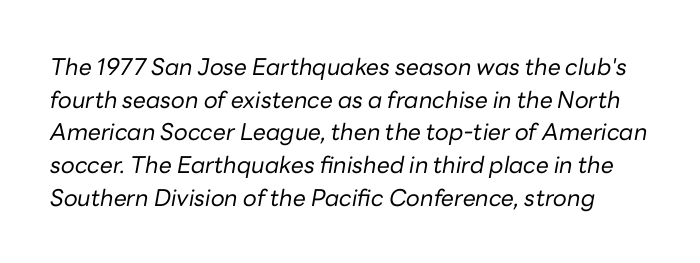
Quick note: italic. Descender tails drop into unmarked territory. Leading matches the norm, producing a regular column. The letterforms sit at book weight or below. Letter spacing: default.
